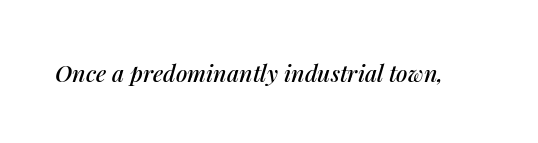
Characters are canted at an angle relative to the baseline's perpendicular. Each row of text sits above clean, open space. This sample uses plain, unmodified letter spacing.
